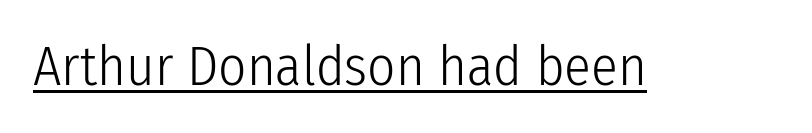
Words appear dense and cohesive because spacing is normal. Posture: upright roman. The letters look calm and open, with moderate or lighter stems. Looks like regular typesetting: each glyph gets only the width it needs. What decoration does the sample have? An underline.
